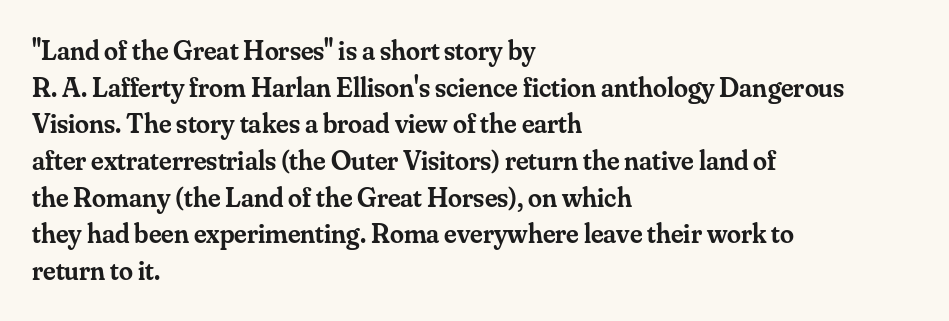
Has an underline been added? It has not. Each letter keeps its own natural width here, so spacing adapts to shape. Reading down the block, your eye returns to a fixed left position each line. The letters are semibold — heavier than regular but short of a full bold. These lines sit exactly where default settings would place them. Ascenders rise straight up at ninety degrees.
